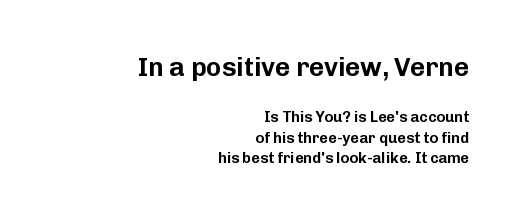
Q: Is the text italic (slanted)? A: No, it is upright.
Q: Is the text underlined? A: No.
Q: How is the paragraph aligned? A: Right-aligned.
Q: Is the spacing between letters normal or unusually wide? A: Normal.
Q: Is the spacing between lines tight, normal or loose? A: Normal.
Q: Which block of text is set in a larger size, the first (top) or the second (bottom)? A: The first (top) one.
